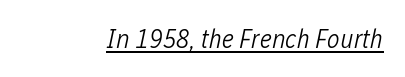
The image shows 27 px text type, italic (leaning right); set normal letter spacing, underlined.
